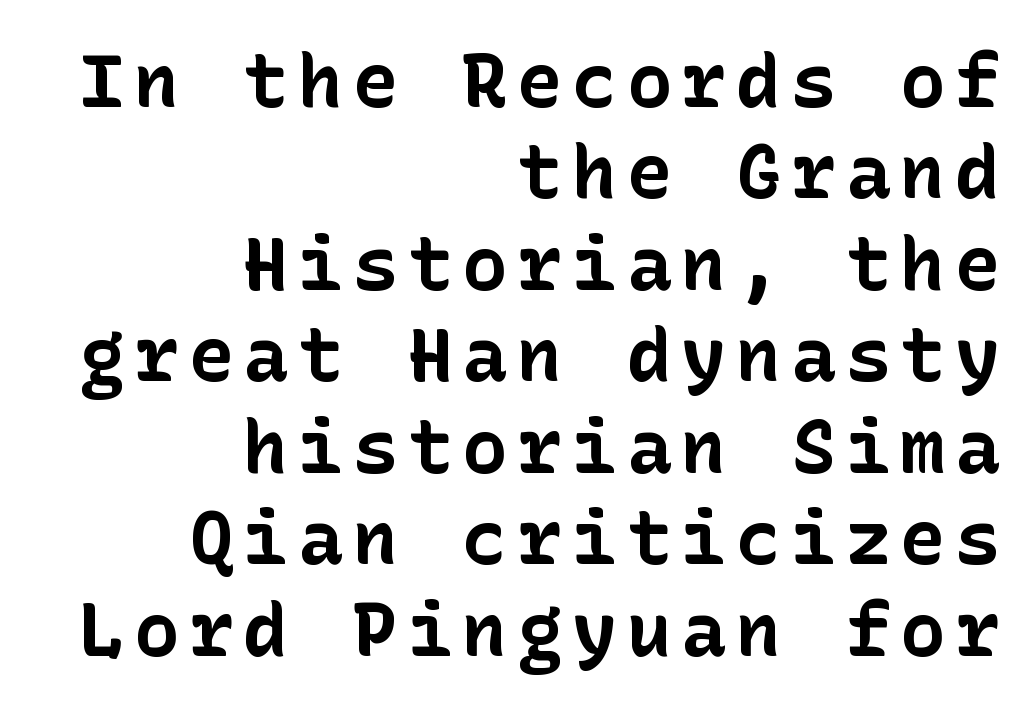
The string is rendered with underlining switched off. Every stem runs plumb, perpendicular to the baseline. This sample is right-justified, so line beginnings fall wherever the words allow. Set as a true bold cut, around the 700 mark.
